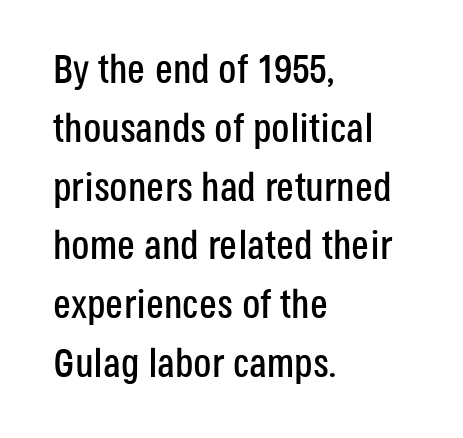
Q: Is the text italic (slanted)? A: No, it is upright.
Q: Is the typeface a serif or a sans-serif typeface? A: Sans-serif.
Q: Is the text underlined? A: No.
Q: How is the paragraph aligned? A: Left-aligned.
Q: Is the spacing between letters normal or unusually wide? A: Normal.
Q: Is the spacing between lines tight, normal or loose? A: Normal.
Q: Width (condensed, normal, or wide)? A: Condensed.
Q: Stroke contrast? A: Low.
Q: x-height? A: Large.
Q: Monospaced? A: No.
